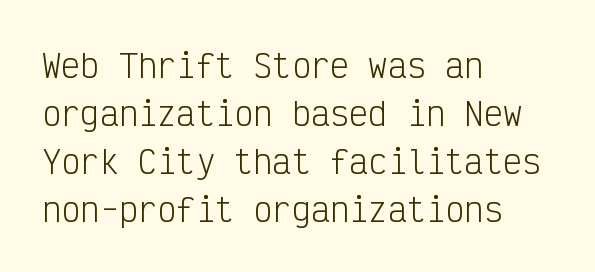
The lines sit at an ordinary, default distance from one another. The weight would be labelled regular, book, light, or lighter still. The lines are quadded left. Unmarked baselines from the first word to the last.
